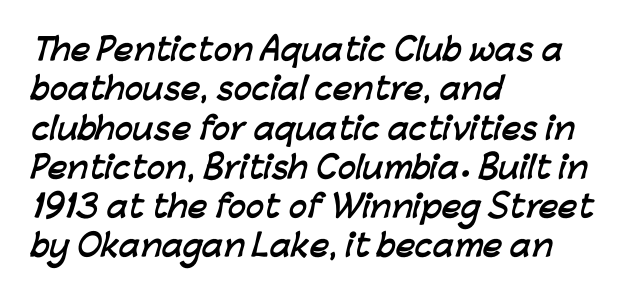
Q: Is the text bold? A: Yes.
Q: Is the typeface a serif or a sans-serif typeface? A: Sans-serif.
Q: Is the text underlined? A: No.
Q: How is the paragraph aligned? A: Left-aligned.
Q: Is the spacing between letters normal or unusually wide? A: Normal.
Q: Is the spacing between lines tight, normal or loose? A: Normal.
Q: Width (condensed, normal, or wide)? A: Normal.
Q: Stroke contrast? A: Low.
Q: x-height? A: Medium.
Q: Monospaced? A: No.
